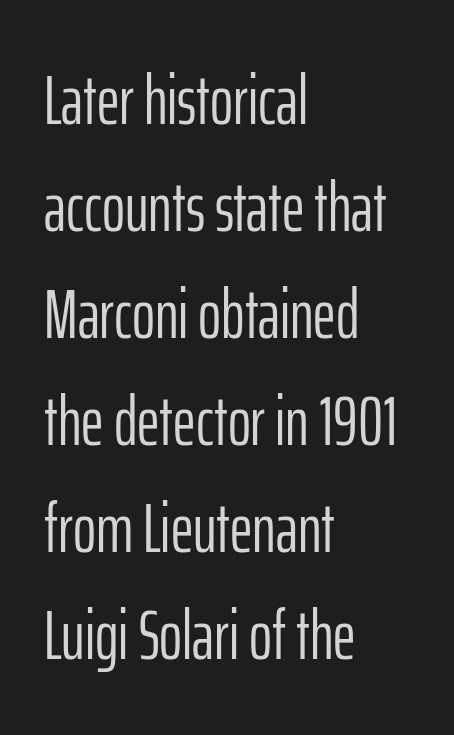
{"serif": "no", "italic": "no", "bold": "no", "weight": "light", "width": "condensed", "stroke_contrast": "low", "x_height": "medium", "monospaced": "no", "underline": "no", "align": "left", "line_spacing": "normal", "line_spacing_ratio": 1.53, "letter_spacing": "normal", "letter_spacing_em": 0.0, "glyph_px": 70}
